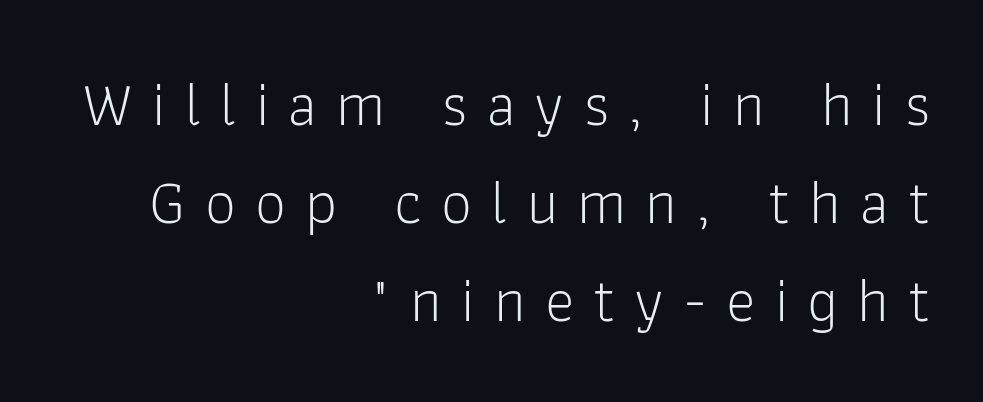
The type is letterspaced generously, with wide tracking. The space between consecutive lines is moderate. Right-aligned paragraph, ragged on the left. The passage shown is typed in a proportional face where columns would drift. The rendering shows plain stroke endings on the letterforms — a sans-serif design. Stroke thickness stays within the range of a standard reading face or lighter.
